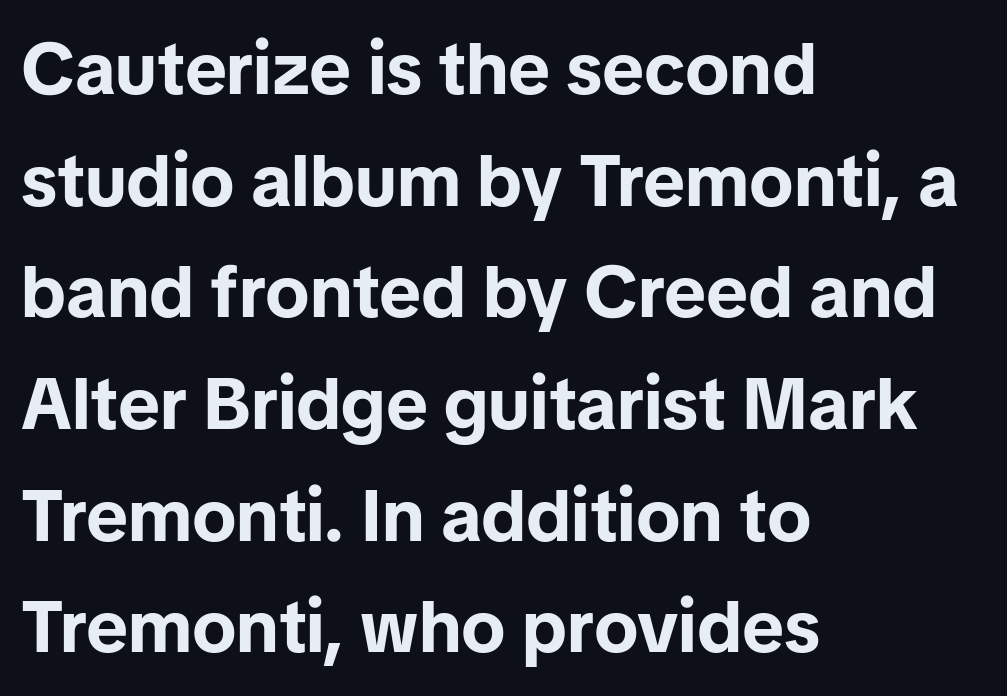
The zone under the glyphs is completely vacant. I'd call this a sans setting — the letters go barefoot. What weight is shown? A full bold with thick strokes. The passage shown is typed in a proportional face where columns would drift. Line beginnings align vertically; line endings do not.
